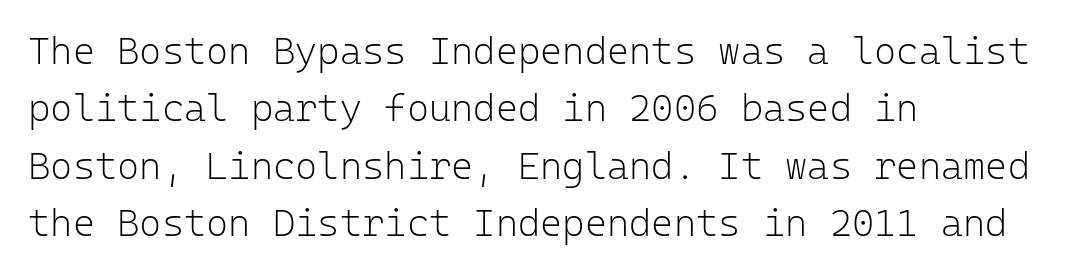
{"serif": "no", "italic": "no", "bold": "no", "weight": "light", "width": "normal", "stroke_contrast": "low", "x_height": "medium", "monospaced": "yes", "underline": "no", "align": "left", "line_spacing": "normal", "line_spacing_ratio": 1.51, "letter_spacing": "normal", "letter_spacing_em": 0.0, "glyph_px": 38}
